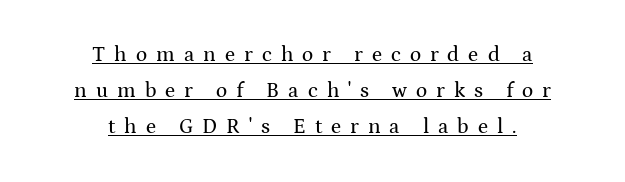
The image shows 21 px text type, upright; set centered, line spacing 1.72x, unusually wide letter spacing (+0.43 em), underlined.
